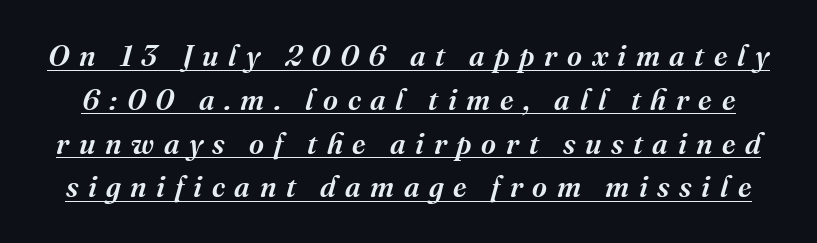
The image shows 29 px serif type, italic (leaning right); set normal line spacing (1.51x), unusually wide letter spacing (+0.33 em), underlined; medium stroke contrast and a medium x-height.
